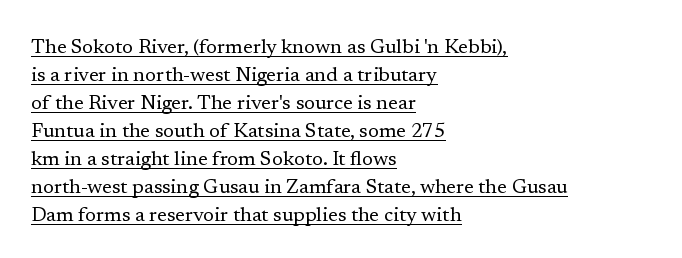
Q: Is the text bold? A: No.
Q: Is the text italic (slanted)? A: No, it is upright.
Q: Is the text underlined? A: Yes.
Q: How is the paragraph aligned? A: Left-aligned.
Q: Is the spacing between letters normal or unusually wide? A: Normal.
Q: Is the spacing between lines tight, normal or loose? A: Normal.
